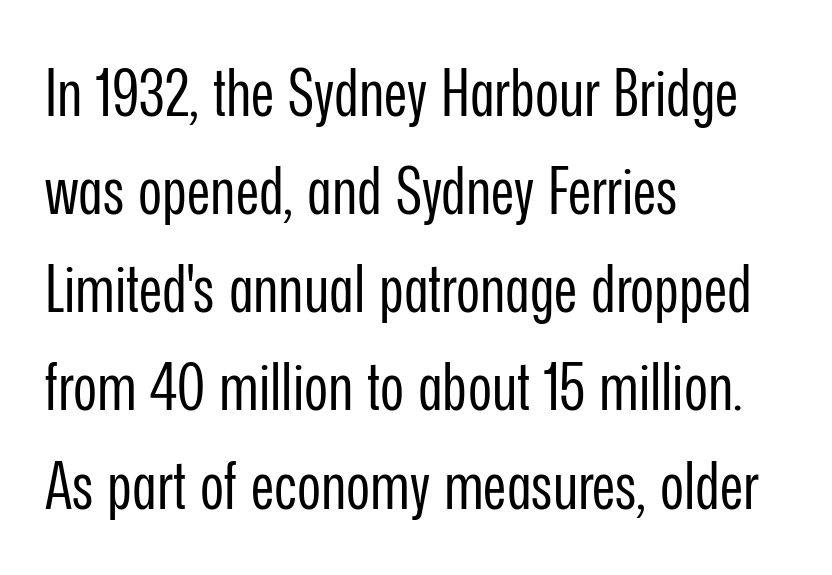
Q: Is the text bold? A: No.
Q: Is the text italic (slanted)? A: No, it is upright.
Q: Is the typeface a serif or a sans-serif typeface? A: Sans-serif.
Q: Is the text underlined? A: No.
Q: How is the paragraph aligned? A: Left-aligned.
Q: Is the spacing between letters normal or unusually wide? A: Normal.
Q: Is the spacing between lines tight, normal or loose? A: Normal.
Q: Width (condensed, normal, or wide)? A: Condensed.
Q: Stroke contrast? A: Low.
Q: x-height? A: Medium.
Q: Monospaced? A: No.
